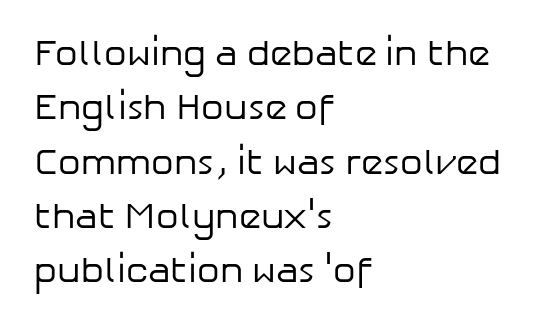
Q: Is the text bold? A: No.
Q: Is the text italic (slanted)? A: No, it is upright.
Q: Is the typeface a serif or a sans-serif typeface? A: Sans-serif.
Q: Is the text underlined? A: No.
Q: How is the paragraph aligned? A: Left-aligned.
Q: Is the spacing between letters normal or unusually wide? A: Normal.
Q: Is the spacing between lines tight, normal or loose? A: Normal.
Q: Width (condensed, normal, or wide)? A: Normal.
Q: Stroke contrast? A: Low.
Q: x-height? A: Medium.
Q: Monospaced? A: No.
